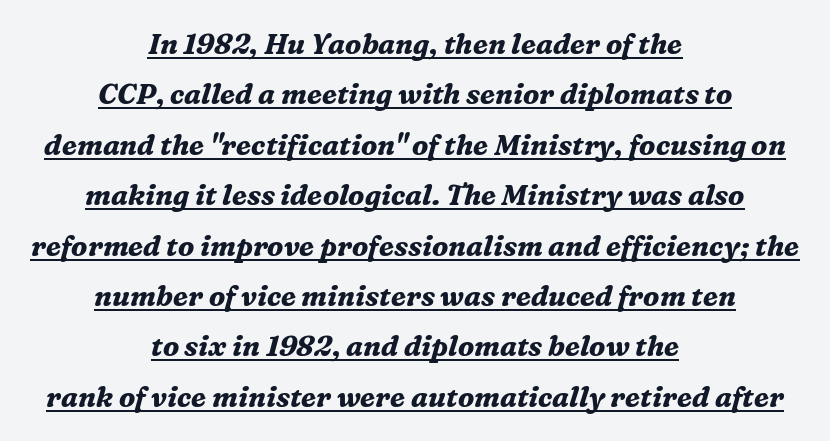
The image shows 28 px bold serif type, italic (leaning right); set centered, line spacing 1.8x, normal letter spacing, underlined; medium stroke contrast and a medium x-height.
